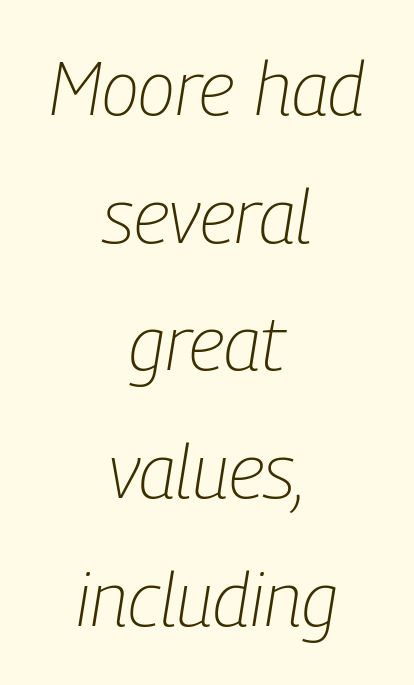
Q: Is the text bold? A: No.
Q: Is the text italic (slanted)? A: Yes, it leans right by about 9 degrees.
Q: Is the text underlined? A: No.
Q: How is the paragraph aligned? A: Centered.
Q: Is the spacing between letters normal or unusually wide? A: Normal.
Q: Is the spacing between lines tight, normal or loose? A: Normal.
Q: Width (condensed, normal, or wide)? A: Condensed.
Q: Stroke contrast? A: Low.
Q: x-height? A: Medium.
Q: Monospaced? A: No.
